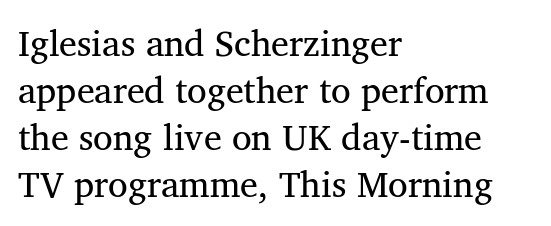
Q: Is the text bold? A: No.
Q: Is the typeface a serif or a sans-serif typeface? A: Serif.
Q: Is the text underlined? A: No.
Q: How is the paragraph aligned? A: Left-aligned.
Q: Is the spacing between letters normal or unusually wide? A: Normal.
Q: Is the spacing between lines tight, normal or loose? A: Normal.
Q: Width (condensed, normal, or wide)? A: Normal.
Q: Stroke contrast? A: Medium.
Q: x-height? A: Medium.
Q: Monospaced? A: No.
